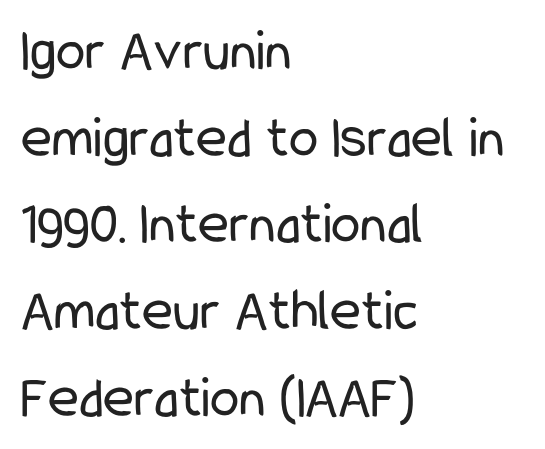
Q: Is the text bold? A: No.
Q: Is the text italic (slanted)? A: No, it is upright.
Q: Is the typeface a serif or a sans-serif typeface? A: Sans-serif.
Q: Is the text underlined? A: No.
Q: How is the paragraph aligned? A: Left-aligned.
Q: Is the spacing between letters normal or unusually wide? A: Normal.
Q: Is the spacing between lines tight, normal or loose? A: Normal.
Q: Width (condensed, normal, or wide)? A: Condensed.
Q: Stroke contrast? A: Low.
Q: x-height? A: Medium.
Q: Monospaced? A: No.
